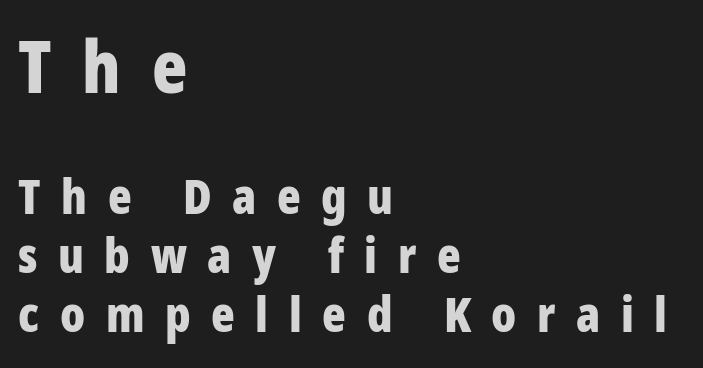
Q: Is the text bold? A: Yes.
Q: Is the text italic (slanted)? A: No, it is upright.
Q: Is the typeface a serif or a sans-serif typeface? A: Sans-serif.
Q: Is the text underlined? A: No.
Q: How is the paragraph aligned? A: Left-aligned.
Q: Is the spacing between letters normal or unusually wide? A: Unusually wide.
Q: Which block of text is set in a larger size, the first (top) or the second (bottom)? A: The first (top) one.
Q: Width (condensed, normal, or wide)? A: Condensed.
Q: Stroke contrast? A: Low.
Q: x-height? A: Large.
Q: Monospaced? A: No.
